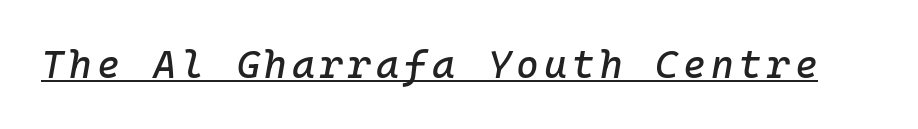
Like a heading marked for emphasis, these lines bear an underscore. This is oblique type, the kind used for emphasis or titles.
